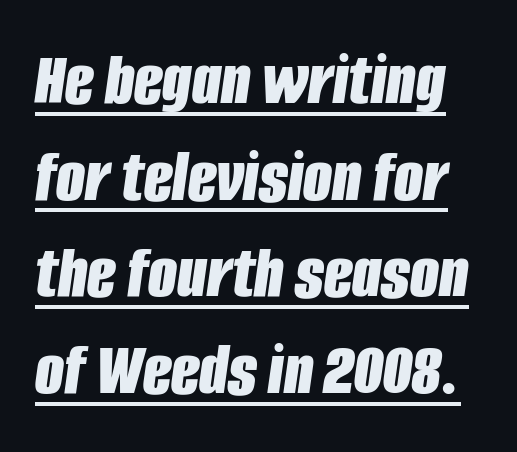
Q: Is the text bold? A: Yes.
Q: Is the text italic (slanted)? A: Yes, it leans right by about 8 degrees.
Q: Is the text underlined? A: Yes.
Q: Is the spacing between letters normal or unusually wide? A: Normal.
Q: Is the spacing between lines tight, normal or loose? A: Normal.
Q: Width (condensed, normal, or wide)? A: Condensed.
Q: Stroke contrast? A: Low.
Q: x-height? A: Large.
Q: Monospaced? A: No.
